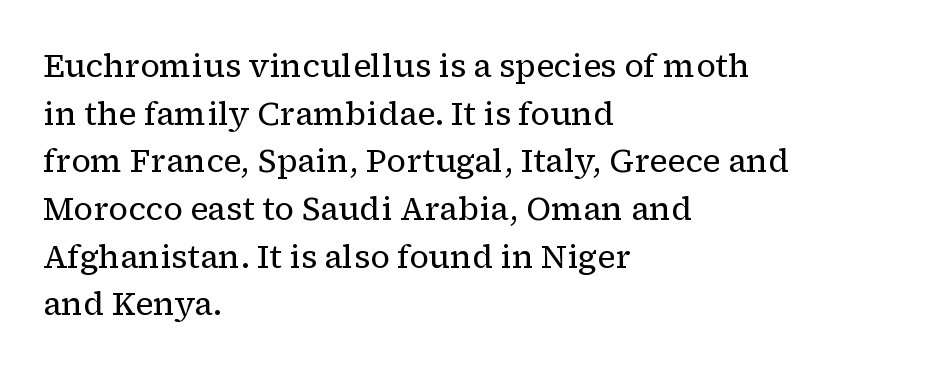
Examine the stroke ends and you'll spot serifs. Ordinary non-slanted type is in use. A quiet, ordinary-to-light weight characterises the typeface. Leading: standard. This rendering uses left alignment, leaving the right contour irregular.
